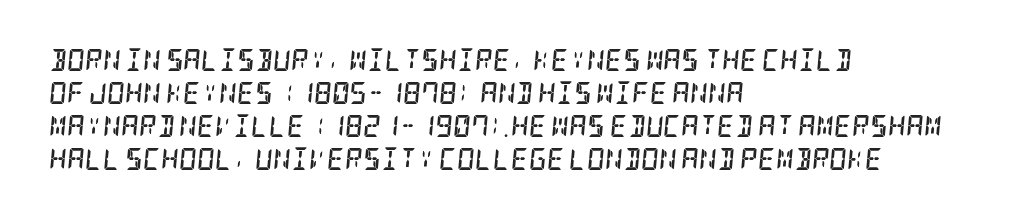
Does the leading feel generous? No, just average. These lines were composed using italics. Anything drawn beneath the words? Only blank space. The paragraph shown leans on its left margin.
